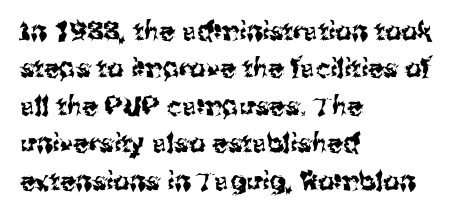
A typesetter would call this zero additional tracking. The string is rendered with underlining switched off. Reading down the block, your eye returns to a fixed left position each line. The lines sit at an ordinary, default distance from one another.
